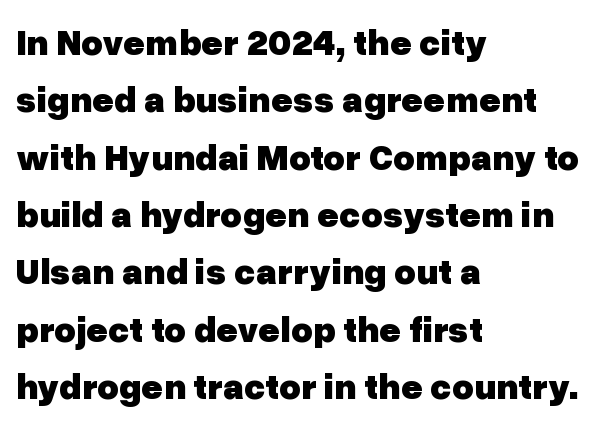
{"serif": "no", "italic": "no", "bold": "yes", "weight": "heavy", "width": "normal", "stroke_contrast": "low", "x_height": "medium", "monospaced": "no", "underline": "no", "align": "left", "line_spacing": "normal", "line_spacing_ratio": 1.55, "letter_spacing": "normal", "letter_spacing_em": 0.0, "glyph_px": 37}
